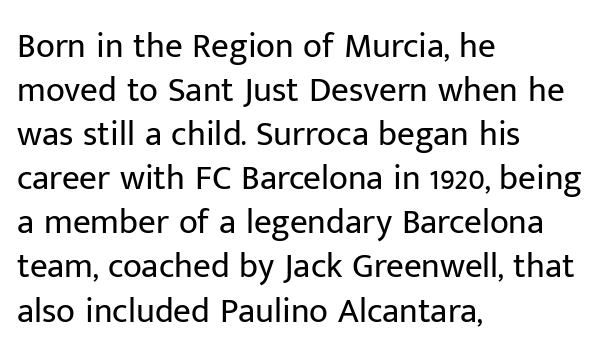
Typographically, this falls in the sans-serif category. No extra tracking has been applied to these lines. Vertically, the passage feels balanced, rows spaced as you'd expect. Reading down the block, your eye returns to a fixed left position each line.
